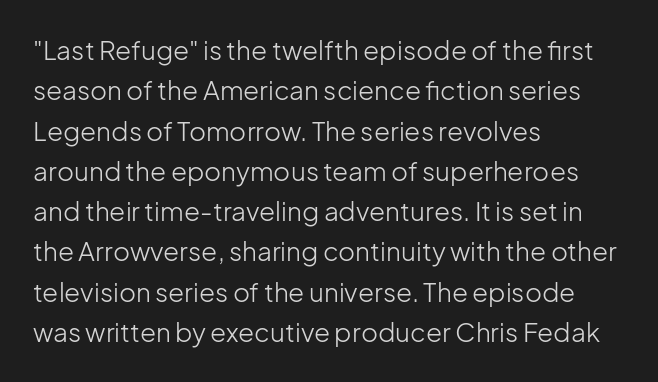
Q: Is the text bold? A: No.
Q: Is the text italic (slanted)? A: No, it is upright.
Q: Is the text underlined? A: No.
Q: How is the paragraph aligned? A: Left-aligned.
Q: Is the spacing between letters normal or unusually wide? A: Normal.
Q: Is the spacing between lines tight, normal or loose? A: Normal.
